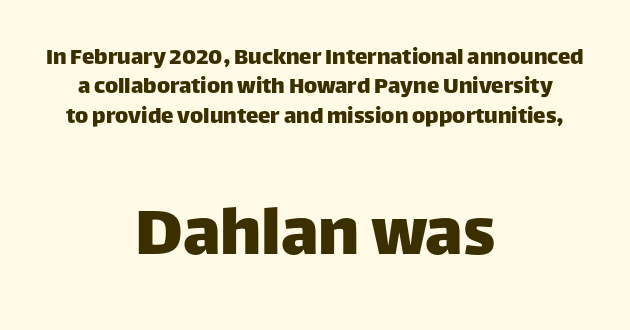
The image shows 76 px sans-serif type, upright; set centered, line spacing 1.18x, normal letter spacing, not underlined; the second (bottom) block is 3.04x larger; low stroke contrast and a large x-height.
